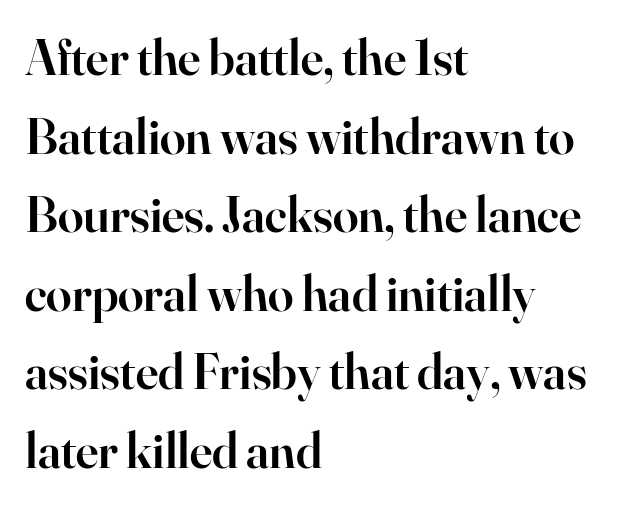
The image shows 51 px semibold serif type, upright; set left-aligned, normal line spacing (1.54x), normal letter spacing, not underlined; high stroke contrast and a small x-height.
